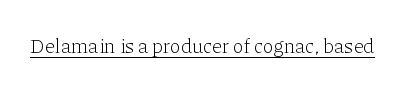
{"italic": "no", "bold": "no", "underline": "yes", "letter_spacing": "normal", "letter_spacing_em": 0.0, "glyph_px": 20}
